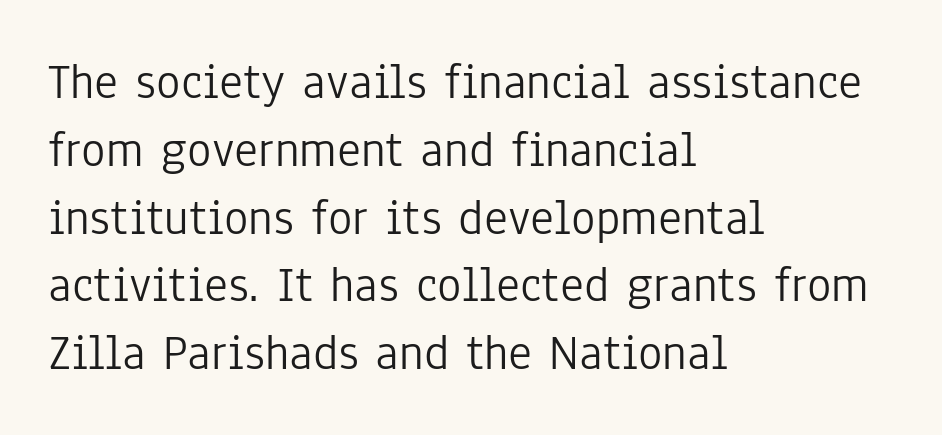
The lettering holds an erect, upright posture throughout. Bold? No — there's no thickening of the strokes. Baseline-to-baseline distance is the conventional proportion of letter height. Spacing verdict: proportional, widths tailored to each character.
